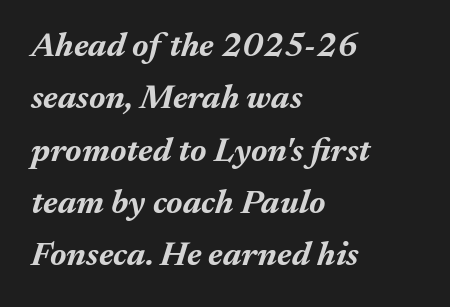
Style check: oblique. A normal amount of white space separates one row of letters from the next. Notice how the passage keeps a crisp vertical edge on the left only. Spacing verdict: proportional, widths tailored to each character. The type is set solid horizontally, with unmodified tracking. Heft: maximum for text — a bold.
